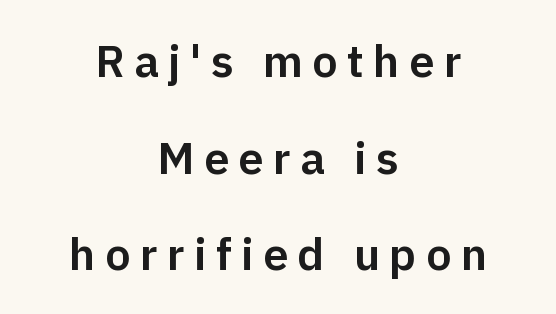
Q: Is the text italic (slanted)? A: No, it is upright.
Q: Is the typeface a serif or a sans-serif typeface? A: Sans-serif.
Q: Is the text underlined? A: No.
Q: How is the paragraph aligned? A: Centered.
Q: Is the spacing between letters normal or unusually wide? A: Unusually wide.
Q: Is the spacing between lines tight, normal or loose? A: Loose.
Q: Width (condensed, normal, or wide)? A: Normal.
Q: Stroke contrast? A: Low.
Q: x-height? A: Medium.
Q: Monospaced? A: No.
